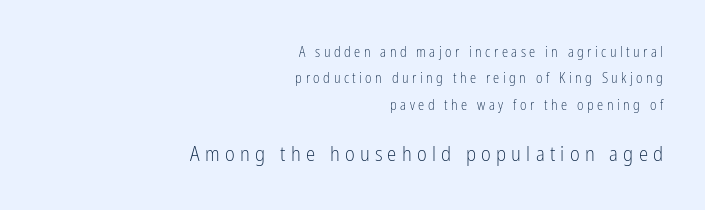
Size hierarchy here favors the trailing block over the leading one. The setting favours the right margin, as signatures and pull-quotes sometimes do. Quick note: not italic, upright. No extra ink here — the face is not bold.
